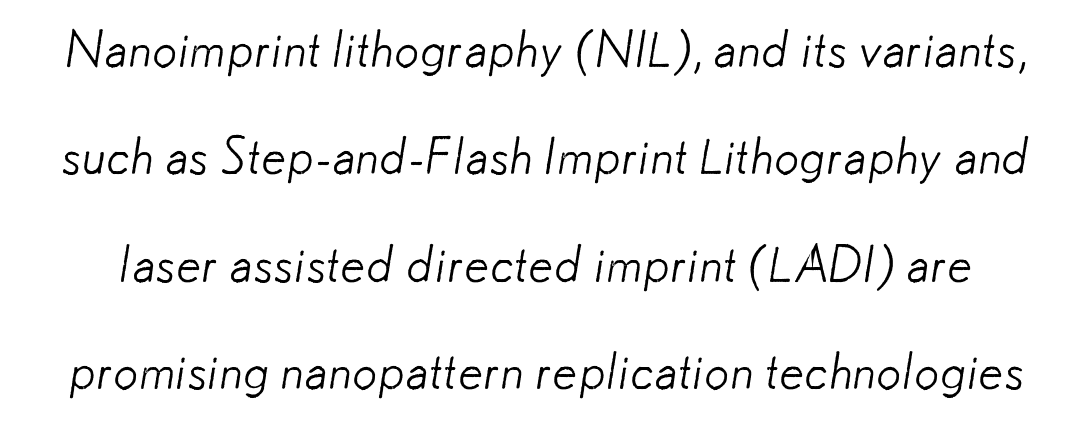
A typesetter would call this proportional, since set widths differ per character. Beneath every word, the page is bare. The type family on display is of the sans-serif kind. Is this a heavy cut? Hardly; it is regular or lighter.
